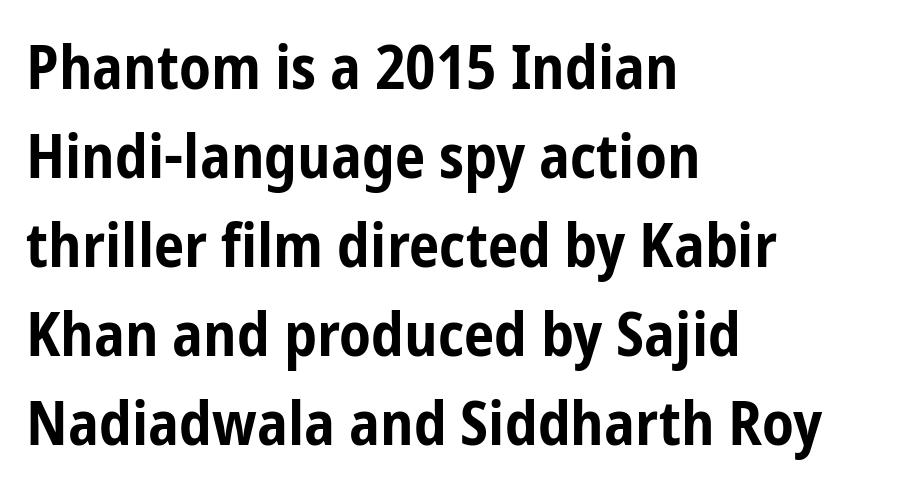
Q: Is the text bold? A: Yes.
Q: Is the text italic (slanted)? A: No, it is upright.
Q: Is the typeface a serif or a sans-serif typeface? A: Sans-serif.
Q: Is the text underlined? A: No.
Q: How is the paragraph aligned? A: Left-aligned.
Q: Is the spacing between letters normal or unusually wide? A: Normal.
Q: Is the spacing between lines tight, normal or loose? A: Normal.
Q: Width (condensed, normal, or wide)? A: Condensed.
Q: Stroke contrast? A: Low.
Q: x-height? A: Medium.
Q: Monospaced? A: No.
